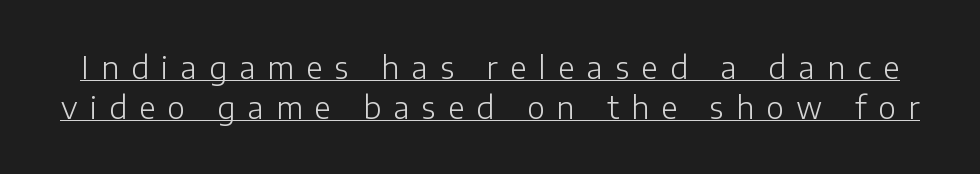
{"serif": "no", "italic": "no", "bold": "no", "weight": "light", "width": "normal", "stroke_contrast": "low", "x_height": "medium", "monospaced": "no", "underline": "yes", "line_spacing": "normal", "line_spacing_ratio": 1.33, "letter_spacing": "wide", "letter_spacing_em": 0.41, "glyph_px": 30}
